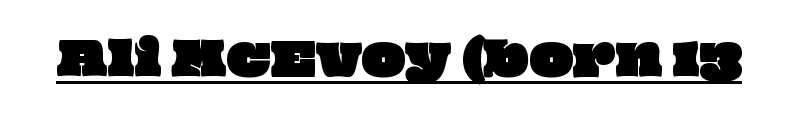
The image shows 46 px wide type; set normal letter spacing, underlined; low stroke contrast and a large x-height.
